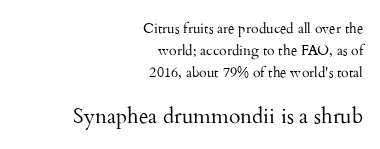
These lines are set flush right with a ragged left edge. Character size in the trailing block exceeds that of the leading block. Only glyphs here, with clear space below each row. Look at the tracking — it's just the regular setting, nothing added. The font's upright variant was chosen for this text. Weight class: somewhere from thin through regular.
